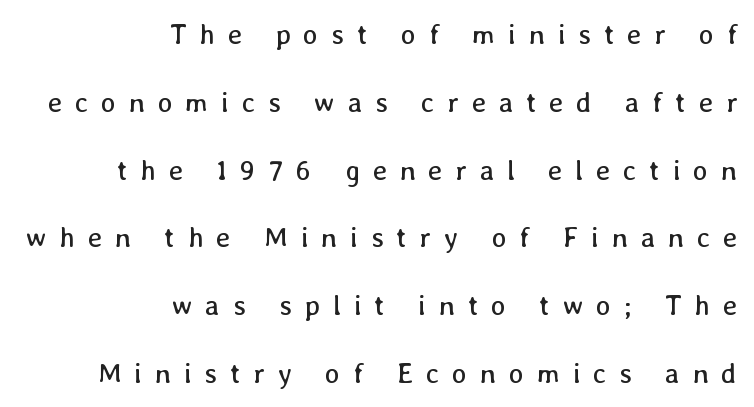
{"italic": "no", "bold": "no", "weight": "regular", "width": "normal", "stroke_contrast": "low", "x_height": "medium", "monospaced": "no", "underline": "no", "align": "right", "line_spacing": "loose", "line_spacing_ratio": 2.42, "letter_spacing": "wide", "letter_spacing_em": 0.46, "glyph_px": 28}
